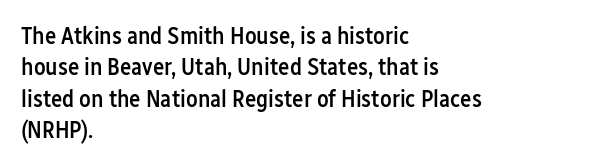
The image shows 24 px text type, upright; set left-aligned, normal line spacing (1.31x), normal letter spacing, not underlined.
